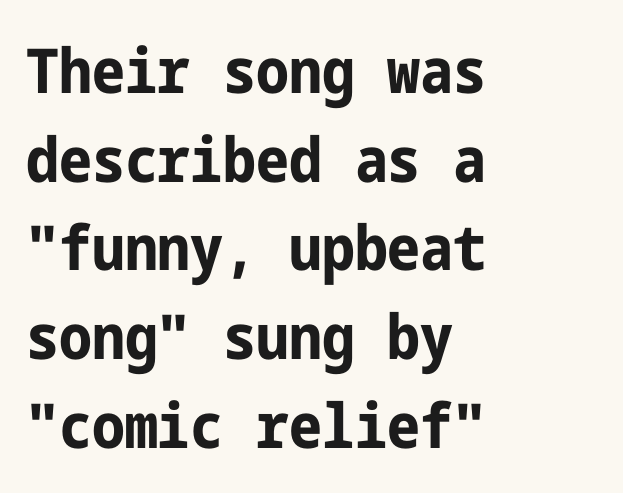
{"serif": "no", "italic": "no", "bold": "yes", "weight": "bold", "width": "condensed", "stroke_contrast": "low", "x_height": "medium", "underline": "no", "align": "left", "line_spacing": "normal", "line_spacing_ratio": 1.43, "letter_spacing": "normal", "letter_spacing_em": 0.0, "glyph_px": 62}
